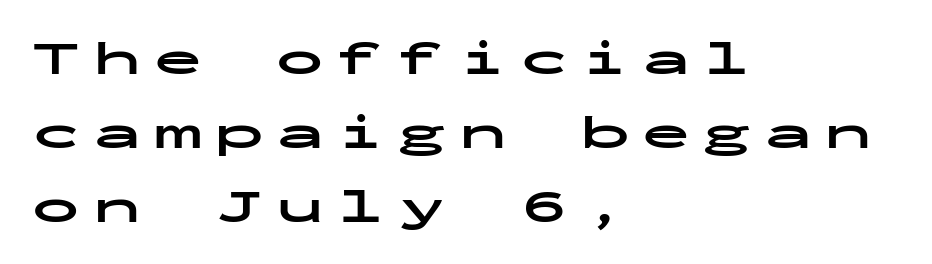
The lines in this sample share a left origin and differ only in where they stop. You could count columns in this text — the font is strictly monospaced. A typesetter would call this leading conventional body-copy spacing. To sum up the face: it is a sans, with no serifs. The lettering holds an erect, upright posture throughout.
